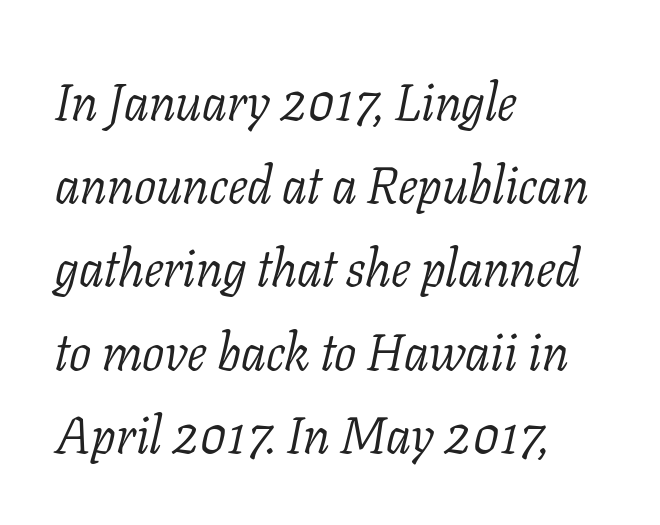
{"serif": "yes", "italic": "yes", "lean": "right", "slant_degrees": 11, "bold": "no", "weight": "light", "width": "normal", "stroke_contrast": "low", "x_height": "medium", "monospaced": "no", "underline": "no", "align": "left", "line_spacing": "normal", "line_spacing_ratio": 1.6, "letter_spacing": "normal", "letter_spacing_em": 0.0, "glyph_px": 52}
